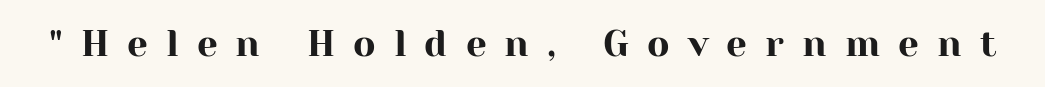
The image shows 37 px serif type, upright; set unusually wide letter spacing (+0.49 em), not underlined; high stroke contrast and a medium x-height.
